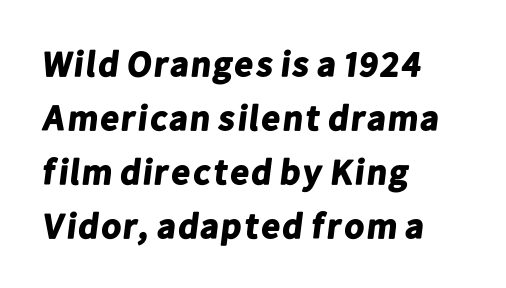
The strip under each line holds only bare page. Here the designer chose a conventional face with non-uniform glyph widths. Honestly, the letter spacing is just normal — you wouldn't notice it. Grotesque or geometric, the face here clearly has no serifs.
